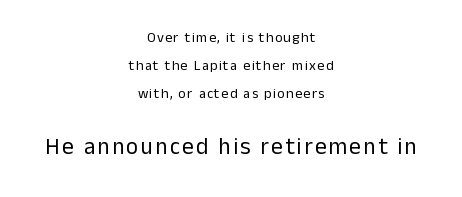
The image shows 23 px text type, upright; set centered, loose line spacing (2.01x), not underlined; the second (bottom) block is 1.64x larger.
